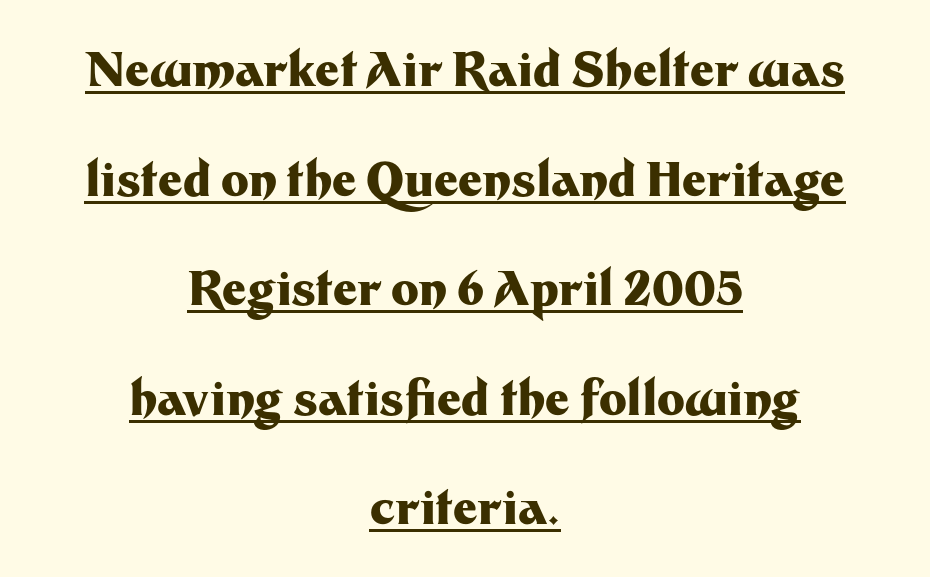
The image shows 47 px heavy sans-serif type, upright; set centered, loose line spacing (2.33x), normal letter spacing, underlined; medium stroke contrast and a medium x-height.
